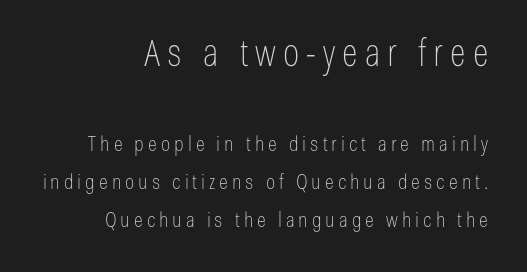
Q: Is the text bold? A: No.
Q: Is the text italic (slanted)? A: No, it is upright.
Q: Is the typeface a serif or a sans-serif typeface? A: Sans-serif.
Q: Is the text underlined? A: No.
Q: How is the paragraph aligned? A: Right-aligned.
Q: Which block of text is set in a larger size, the first (top) or the second (bottom)? A: The first (top) one.
Q: Width (condensed, normal, or wide)? A: Condensed.
Q: Stroke contrast? A: Low.
Q: x-height? A: Medium.
Q: Monospaced? A: No.
